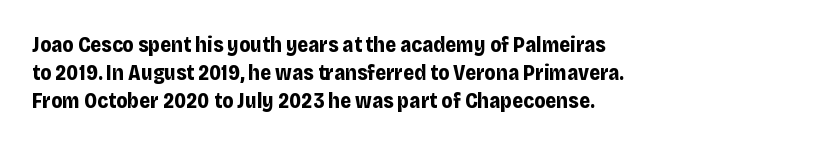
The image shows 21 px bold type, upright; set left-aligned, normal line spacing (1.34x), normal letter spacing, not underlined.
